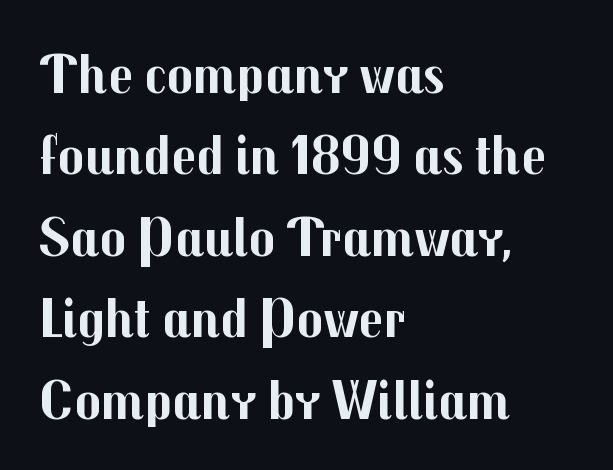
Q: Is the text bold? A: Yes.
Q: Is the text italic (slanted)? A: No, it is upright.
Q: Is the typeface a serif or a sans-serif typeface? A: Sans-serif.
Q: Is the text underlined? A: No.
Q: How is the paragraph aligned? A: Left-aligned.
Q: Is the spacing between letters normal or unusually wide? A: Normal.
Q: Is the spacing between lines tight, normal or loose? A: Normal.
Q: Width (condensed, normal, or wide)? A: Normal.
Q: Stroke contrast? A: Medium.
Q: x-height? A: Medium.
Q: Monospaced? A: No.
